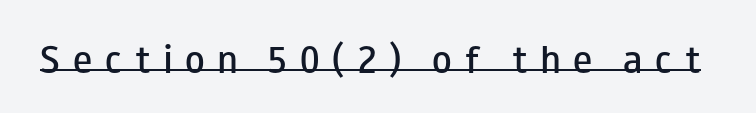
Q: Is the text bold? A: Semi-bold.
Q: Is the text italic (slanted)? A: No, it is upright.
Q: Is the typeface a serif or a sans-serif typeface? A: Sans-serif.
Q: Is the text underlined? A: Yes.
Q: Is the spacing between letters normal or unusually wide? A: Unusually wide.
Q: Width (condensed, normal, or wide)? A: Wide.
Q: Stroke contrast? A: Low.
Q: x-height? A: Small.
Q: Monospaced? A: No.
